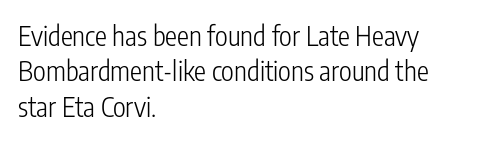
Q: Is the text bold? A: No.
Q: Is the text italic (slanted)? A: No, it is upright.
Q: Is the text underlined? A: No.
Q: How is the paragraph aligned? A: Left-aligned.
Q: Is the spacing between letters normal or unusually wide? A: Normal.
Q: Is the spacing between lines tight, normal or loose? A: Normal.
